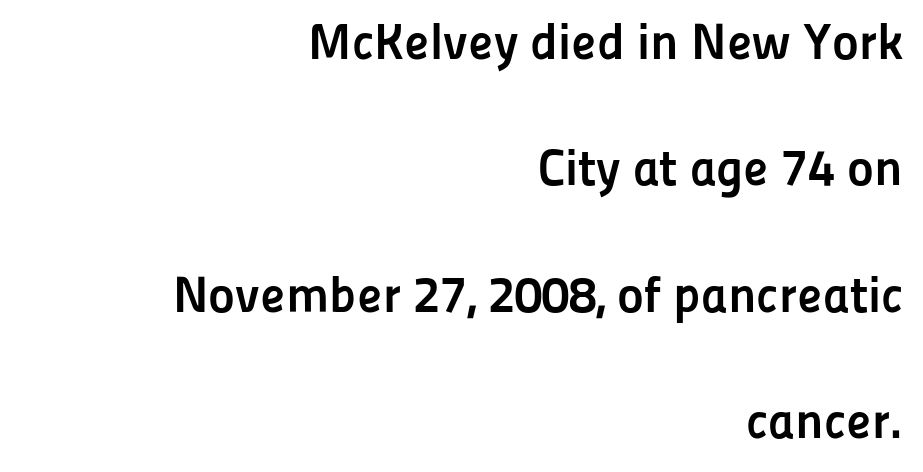
{"serif": "no", "italic": "no", "bold": "yes", "weight": "semibold", "width": "normal", "stroke_contrast": "low", "x_height": "medium", "monospaced": "no", "underline": "no", "align": "right", "line_spacing": "loose", "line_spacing_ratio": 2.48, "letter_spacing": "normal", "letter_spacing_em": 0.0, "glyph_px": 51}
